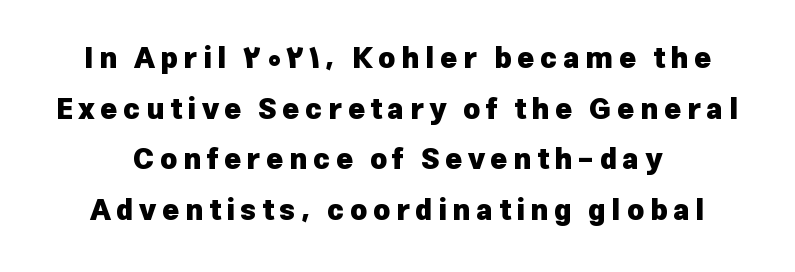
{"serif": "no", "italic": "no", "bold": "yes", "weight": "heavy", "width": "normal", "stroke_contrast": "low", "x_height": "medium", "monospaced": "no", "underline": "no", "align": "center", "line_spacing_ratio": 1.75, "glyph_px": 29}
